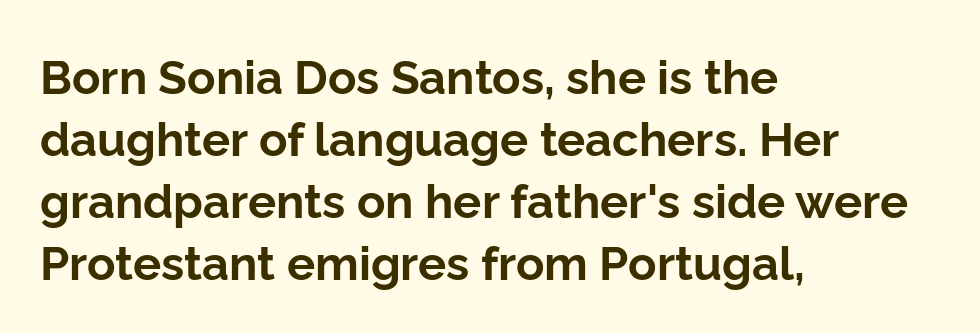
Reading down the block, your eye returns to a fixed left position each line. This is heavy type, rendered in bold. Descender tails drop into unmarked territory. Successive baselines arrive at the customary interval.
